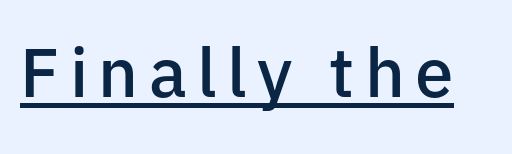
Unlike italic type, these characters show no tilt at all. Note the varied advance widths — an 'i' is clearly narrower than an 'm'. The glyphs in this specimen are sans serif. The typesetter has applied underlining to the passage shown. Caption: semibold face, moderately heavy strokes.
